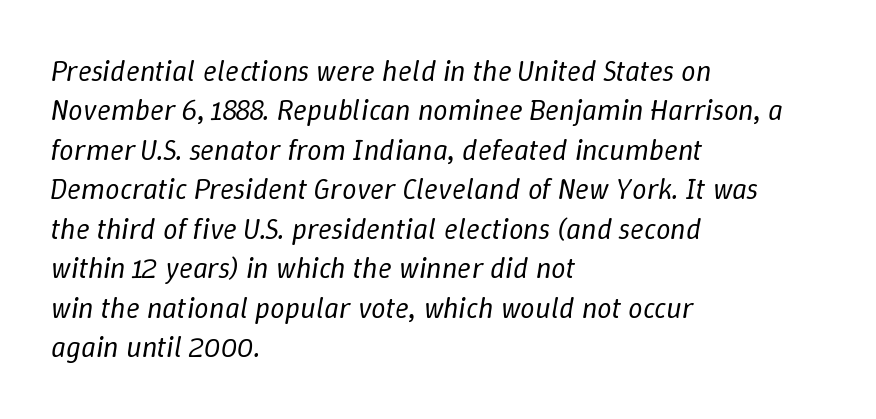
Q: Is the text bold? A: No.
Q: Is the text italic (slanted)? A: Yes, it leans right by about 9 degrees.
Q: Is the text underlined? A: No.
Q: How is the paragraph aligned? A: Left-aligned.
Q: Is the spacing between letters normal or unusually wide? A: Normal.
Q: Is the spacing between lines tight, normal or loose? A: Normal.
Q: Width (condensed, normal, or wide)? A: Normal.
Q: Stroke contrast? A: Low.
Q: x-height? A: Medium.
Q: Monospaced? A: No.
